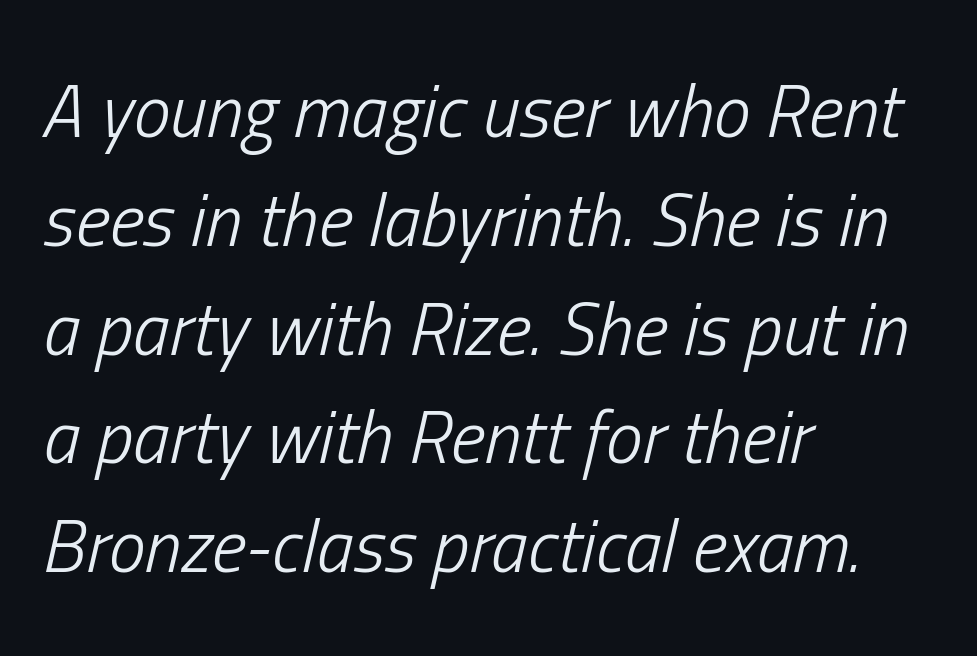
The image shows 74 px light, condensed type, italic (leaning right); set left-aligned, normal line spacing (1.47x), normal letter spacing, not underlined; low stroke contrast and a medium x-height.
